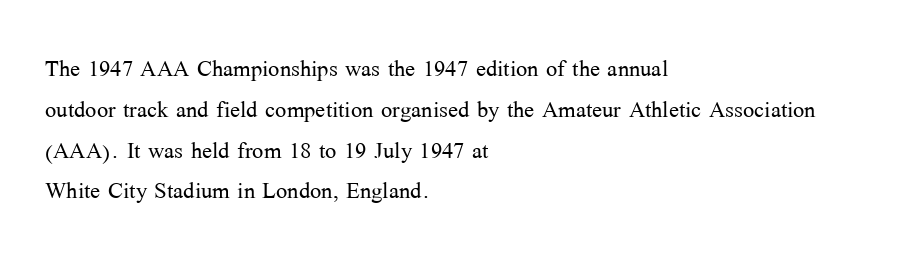
Q: Is the text bold? A: No.
Q: Is the text italic (slanted)? A: No, it is upright.
Q: Is the typeface a serif or a sans-serif typeface? A: Serif.
Q: Is the text underlined? A: No.
Q: How is the paragraph aligned? A: Left-aligned.
Q: Is the spacing between letters normal or unusually wide? A: Normal.
Q: Is the spacing between lines tight, normal or loose? A: Normal.
Q: Width (condensed, normal, or wide)? A: Normal.
Q: Stroke contrast? A: Medium.
Q: x-height? A: Medium.
Q: Monospaced? A: No.
